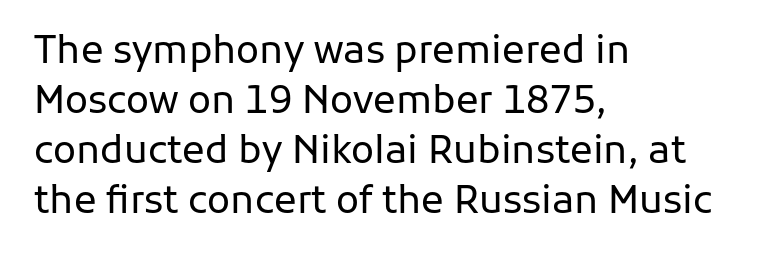
The image shows 38 px regular-weight sans-serif type, upright; set left-aligned, normal line spacing (1.32x), normal letter spacing, not underlined; low stroke contrast and a medium x-height.
